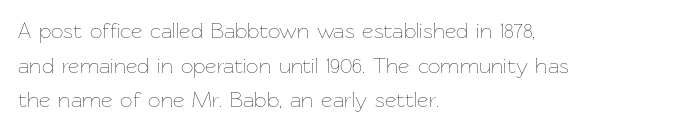
Which margin do the lines hug? The left one — the right edge is uneven. This is roman type, the default non-slanted kind. Summary of vertical rhythm: regular, with standard interline spacing. These glyphs show unthickened strokes, regular width or finer. The rendering keeps characters at their native spacing. The gap between lines stays unmarked.
